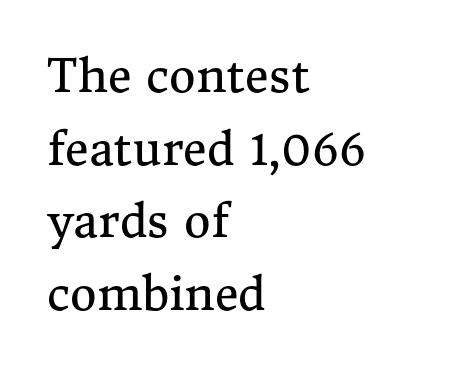
What kind of face is this? One with serifs. How would I describe the line gaps? Plain and ordinary. Bare-footed words on every line. The letters look calm and open, with moderate or lighter stems. The passage is arranged the way most books set body copy — flush left.
